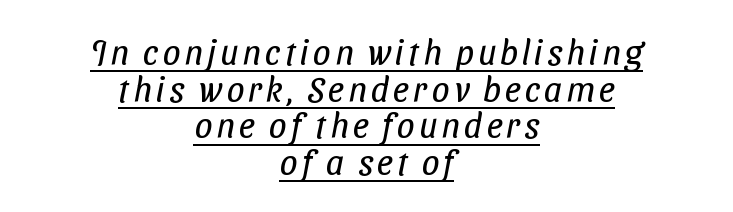
The image shows 35 px regular-weight, condensed sans-serif type; set centered, tight line spacing (1.05x), underlined; low stroke contrast and a medium x-height.
